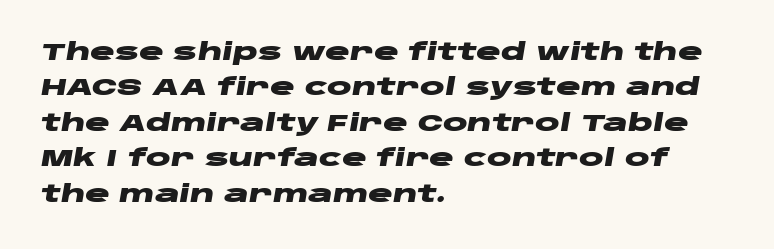
The image shows 23 px bold type, italic (leaning right); set left-aligned, normal line spacing (1.54x), normal letter spacing, not underlined.
